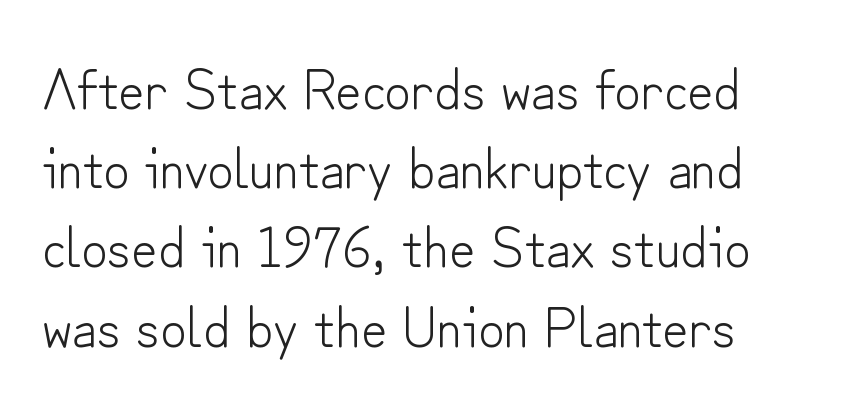
Q: Is the text bold? A: No.
Q: Is the text italic (slanted)? A: No, it is upright.
Q: Is the typeface a serif or a sans-serif typeface? A: Sans-serif.
Q: Is the text underlined? A: No.
Q: How is the paragraph aligned? A: Left-aligned.
Q: Is the spacing between letters normal or unusually wide? A: Normal.
Q: Is the spacing between lines tight, normal or loose? A: Normal.
Q: Width (condensed, normal, or wide)? A: Normal.
Q: Stroke contrast? A: Low.
Q: x-height? A: Small.
Q: Monospaced? A: No.
